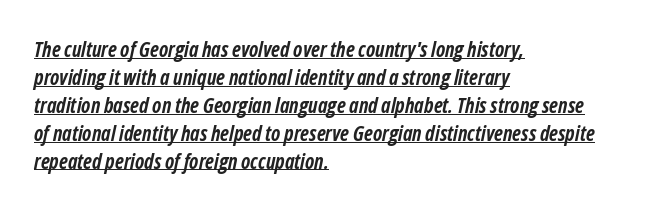
The image shows 21 px bold type, italic (leaning right); set left-aligned, normal line spacing (1.33x), normal letter spacing, underlined.
